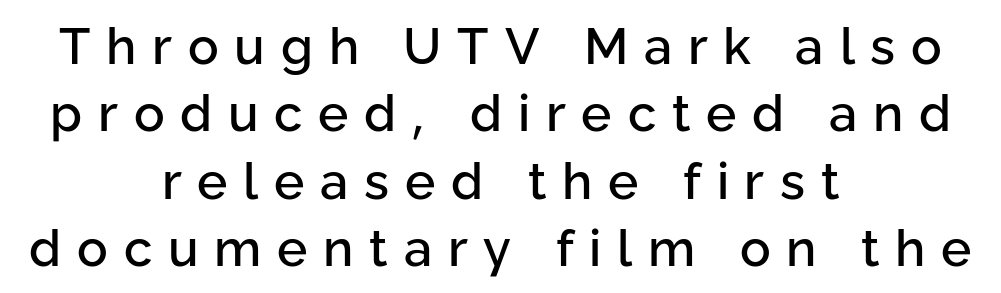
Glance below the letters and you will spot only blank space. The face used here is a sans, in the tradition of grotesques and geometrics. Think of a printed novel: that variable character pitch is what you see here. Does the lettering tilt? It doesn't — this is upright. Honestly, the letter spacing is so wide it's the main thing you notice.
